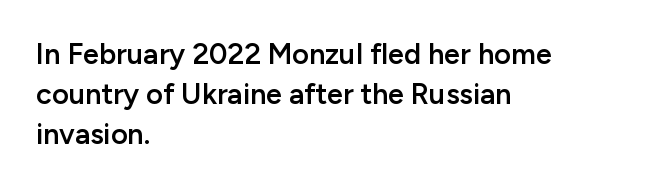
These lines carry some extra weight — a demibold, not a full bold. Successive baselines arrive at the customary interval. Character widths vary here, with narrow letters taking less room than wide ones. Plain, unruled lines of type.
